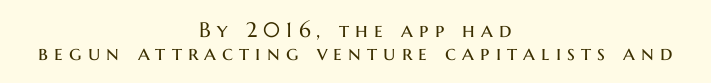
{"italic": "no", "bold": "no", "underline": "no", "align": "center", "line_spacing": "tight", "line_spacing_ratio": 1.11, "letter_spacing": "wide", "letter_spacing_em": 0.29, "glyph_px": 21}
